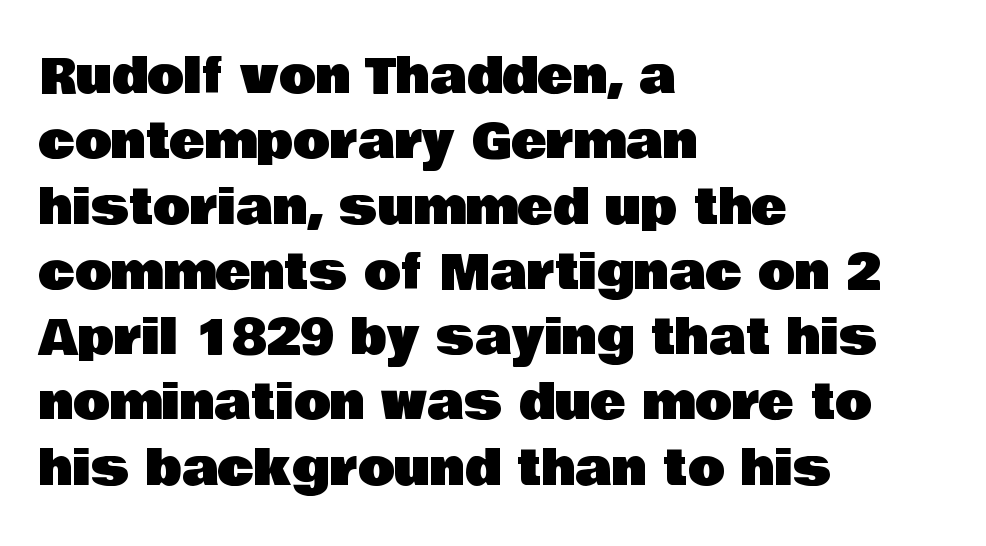
{"serif": "no", "italic": "no", "width": "normal", "stroke_contrast": "low", "x_height": "large", "monospaced": "no", "underline": "no", "align": "left", "line_spacing": "normal", "line_spacing_ratio": 1.36, "letter_spacing": "normal", "letter_spacing_em": 0.0, "glyph_px": 48}
